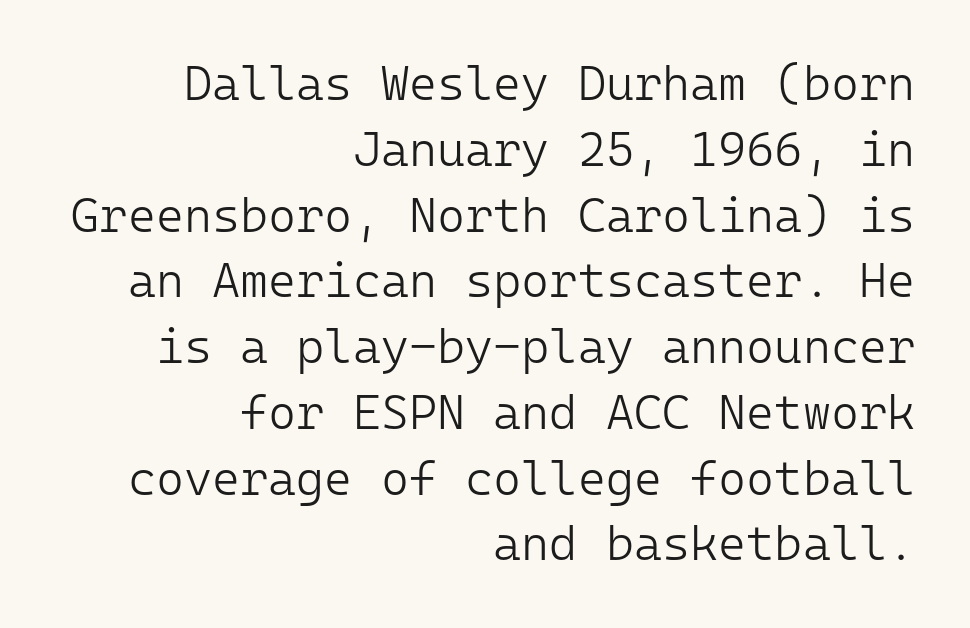
Q: Is the text bold? A: No.
Q: Is the text italic (slanted)? A: No, it is upright.
Q: Is the typeface a serif or a sans-serif typeface? A: Sans-serif.
Q: Is the text underlined? A: No.
Q: How is the paragraph aligned? A: Right-aligned.
Q: Is the spacing between letters normal or unusually wide? A: Normal.
Q: Is the spacing between lines tight, normal or loose? A: Normal.
Q: Width (condensed, normal, or wide)? A: Normal.
Q: Stroke contrast? A: Low.
Q: x-height? A: Medium.
Q: Monospaced? A: Yes.
